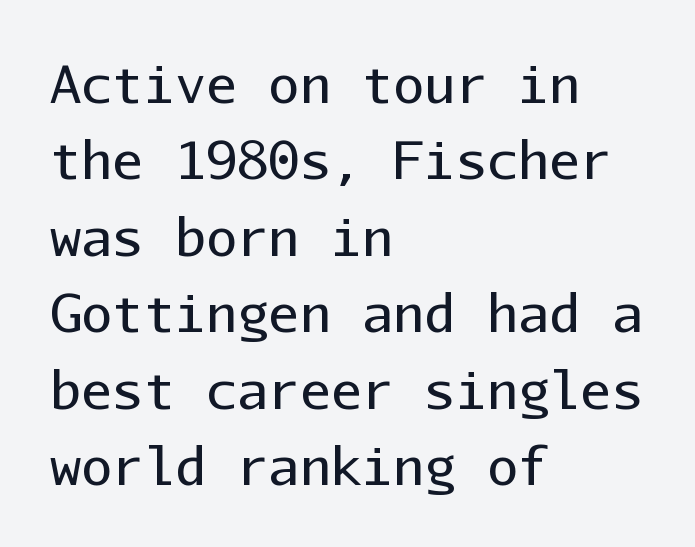
{"serif": "no", "italic": "no", "bold": "no", "weight": "regular", "width": "normal", "stroke_contrast": "low", "x_height": "medium", "monospaced": "yes", "underline": "no", "align": "left", "line_spacing": "normal", "line_spacing_ratio": 1.47, "letter_spacing": "normal", "letter_spacing_em": 0.0, "glyph_px": 52}
